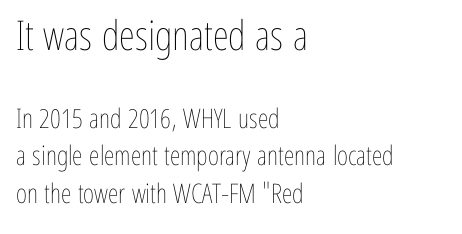
Q: Is the text bold? A: No.
Q: Is the text italic (slanted)? A: No, it is upright.
Q: Is the text underlined? A: No.
Q: How is the paragraph aligned? A: Left-aligned.
Q: Is the spacing between letters normal or unusually wide? A: Normal.
Q: Is the spacing between lines tight, normal or loose? A: Normal.
Q: Which block of text is set in a larger size, the first (top) or the second (bottom)? A: The first (top) one.
Q: Width (condensed, normal, or wide)? A: Condensed.
Q: Stroke contrast? A: Low.
Q: x-height? A: Medium.
Q: Monospaced? A: No.
